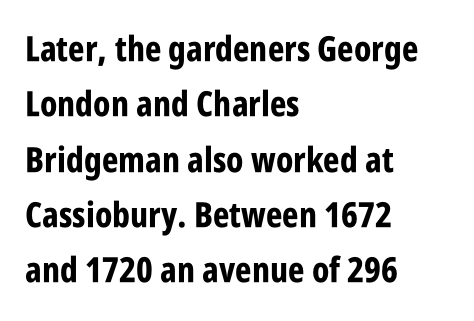
The image shows 35 px bold, condensed sans-serif type, upright; set left-aligned, normal line spacing (1.58x), normal letter spacing, not underlined; low stroke contrast and a large x-height.
